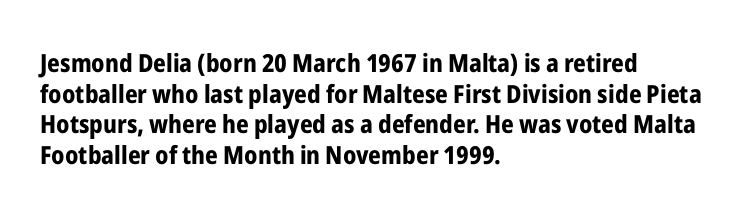
{"italic": "no", "bold": "yes", "underline": "no", "align": "left", "line_spacing_ratio": 1.23, "letter_spacing": "normal", "letter_spacing_em": 0.0, "glyph_px": 25}
